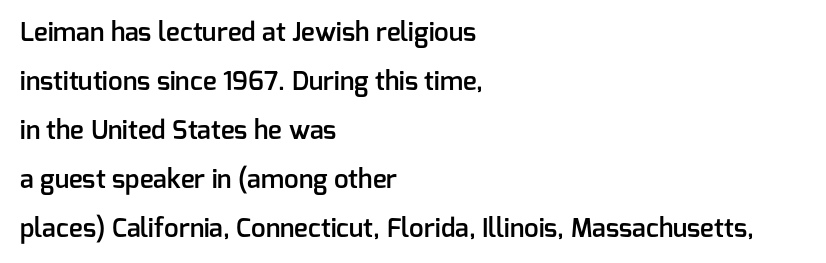
Q: Is the text bold? A: Semi-bold.
Q: Is the text italic (slanted)? A: No, it is upright.
Q: Is the text underlined? A: No.
Q: How is the paragraph aligned? A: Left-aligned.
Q: Is the spacing between letters normal or unusually wide? A: Normal.
